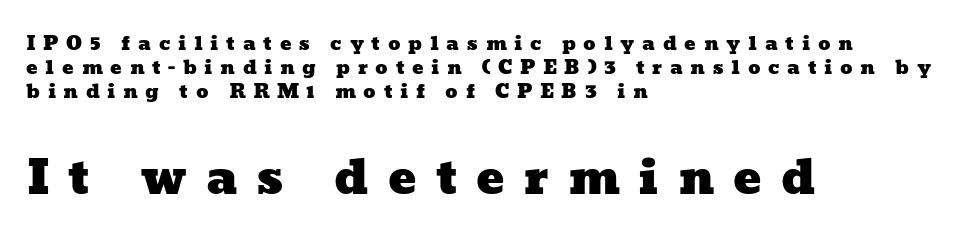
{"width": "wide", "stroke_contrast": "low", "x_height": "medium", "monospaced": "no", "underline": "no", "align": "left", "line_spacing": "normal", "line_spacing_ratio": 1.27, "letter_spacing": "wide", "letter_spacing_em": 0.4, "larger_block": "second", "size_ratio": 2.47, "glyph_px": 47}
